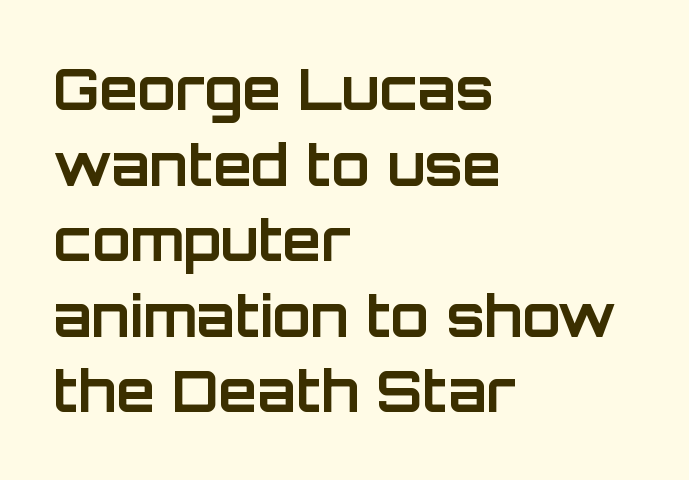
Q: Is the text bold? A: Yes.
Q: Is the text italic (slanted)? A: No, it is upright.
Q: Is the typeface a serif or a sans-serif typeface? A: Sans-serif.
Q: Is the text underlined? A: No.
Q: How is the paragraph aligned? A: Left-aligned.
Q: Is the spacing between letters normal or unusually wide? A: Normal.
Q: Is the spacing between lines tight, normal or loose? A: Normal.
Q: Width (condensed, normal, or wide)? A: Normal.
Q: Stroke contrast? A: Low.
Q: x-height? A: Large.
Q: Monospaced? A: No.
